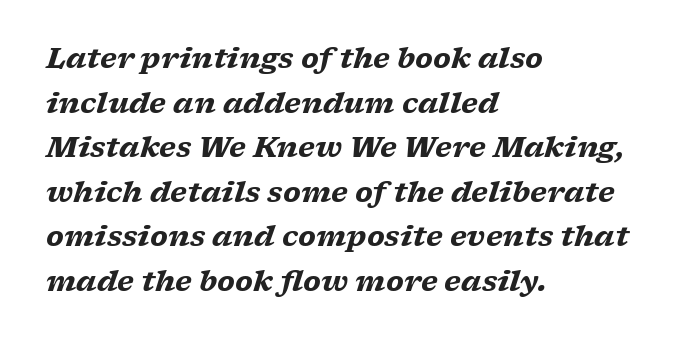
{"serif": "yes", "italic": "yes", "lean": "right", "slant_degrees": 17, "bold": "yes", "weight": "heavy", "width": "wide", "stroke_contrast": "low", "x_height": "medium", "monospaced": "no", "underline": "no", "align": "left", "line_spacing": "normal", "line_spacing_ratio": 1.59, "letter_spacing": "normal", "letter_spacing_em": 0.0, "glyph_px": 28}
